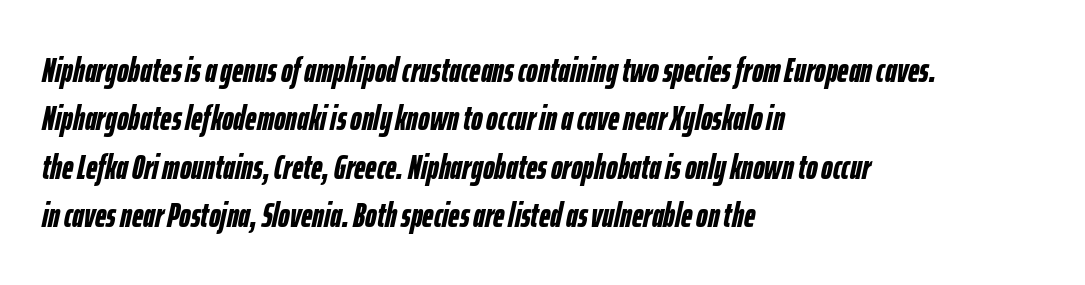
Q: Is the text bold? A: Yes.
Q: Is the text italic (slanted)? A: Yes, it leans right by about 12 degrees.
Q: Is the text underlined? A: No.
Q: How is the paragraph aligned? A: Left-aligned.
Q: Is the spacing between letters normal or unusually wide? A: Normal.
Q: Is the spacing between lines tight, normal or loose? A: Normal.
Q: Width (condensed, normal, or wide)? A: Condensed.
Q: Stroke contrast? A: Low.
Q: x-height? A: Medium.
Q: Monospaced? A: No.
